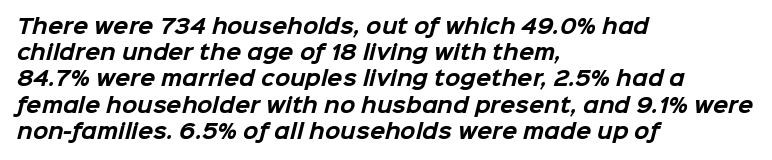
This block has exactly the height ordinary leading produces. As a designer I'd log this as weight 700, bold. The line texture is even and compact thanks to regular tracking. Layout note: lines flush left. The area under the type is left untouched.
